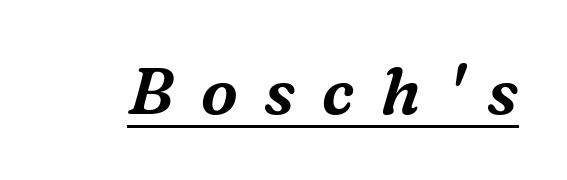
Look at the tracking — it's clearly loosened, letters drifting apart. Underline: present. Does the type have serifs? Yes, each stem ends in a small foot. The passage shown is typed in a proportional face where columns would drift. There's an unmistakable incline to the writing here.
